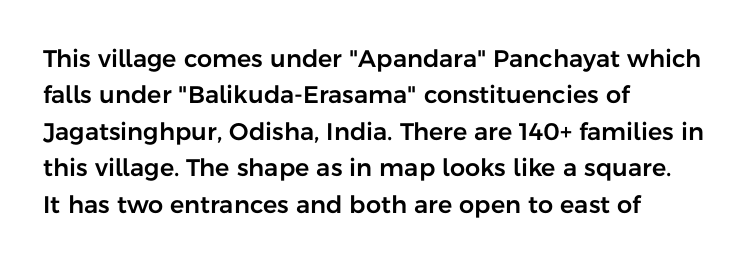
The image shows 24 px text type, upright; set left-aligned, normal line spacing (1.52x), normal letter spacing, not underlined.
